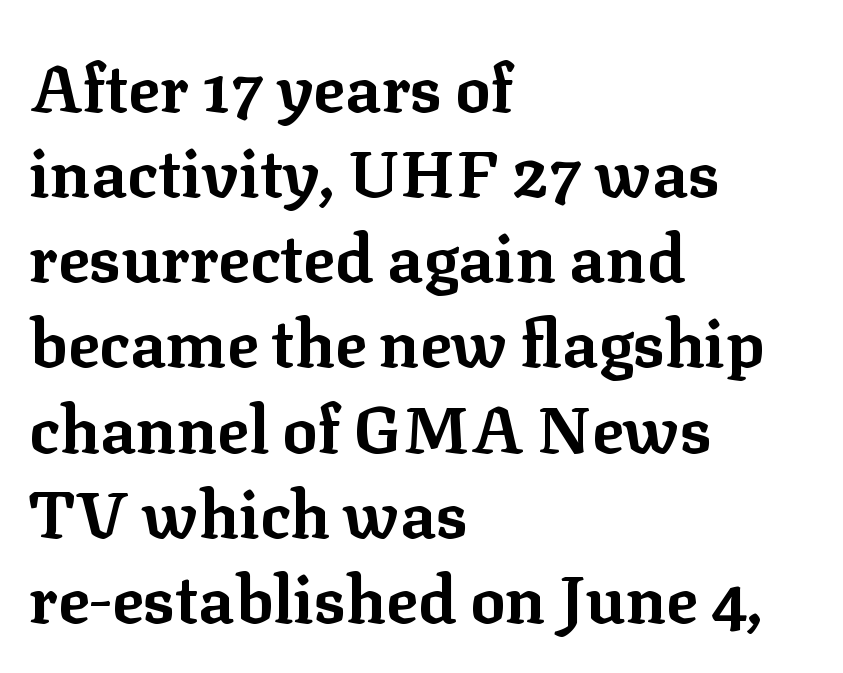
Q: Is the text bold? A: Yes.
Q: Is the text italic (slanted)? A: No, it is upright.
Q: Is the typeface a serif or a sans-serif typeface? A: Serif.
Q: Is the text underlined? A: No.
Q: How is the paragraph aligned? A: Left-aligned.
Q: Is the spacing between letters normal or unusually wide? A: Normal.
Q: Is the spacing between lines tight, normal or loose? A: Normal.
Q: Width (condensed, normal, or wide)? A: Normal.
Q: Stroke contrast? A: Low.
Q: x-height? A: Medium.
Q: Monospaced? A: No.
